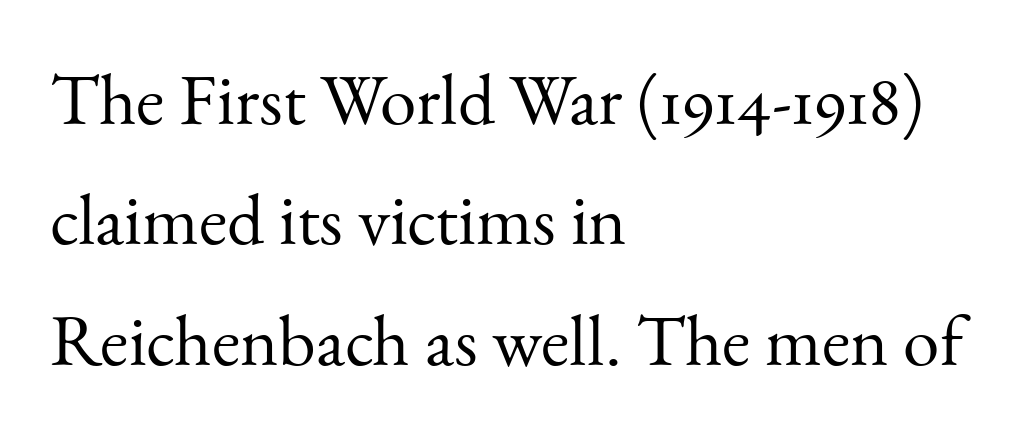
A serif font was chosen for this passage. This sample has the flowing, uneven cadence of proportional lettering. Vertical strokes here are truly vertical. These lines stack with their left ends in a neat column.
